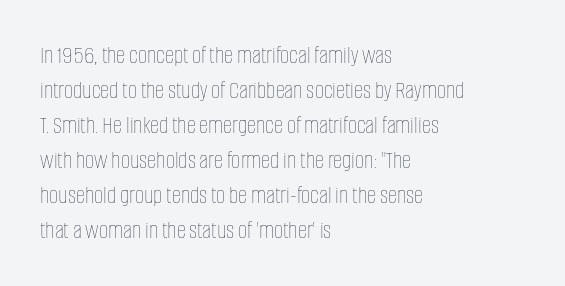
{"italic": "no", "bold": "no", "underline": "no", "align": "left", "line_spacing": "normal", "line_spacing_ratio": 1.4, "letter_spacing": "normal", "letter_spacing_em": 0.0, "glyph_px": 25}
